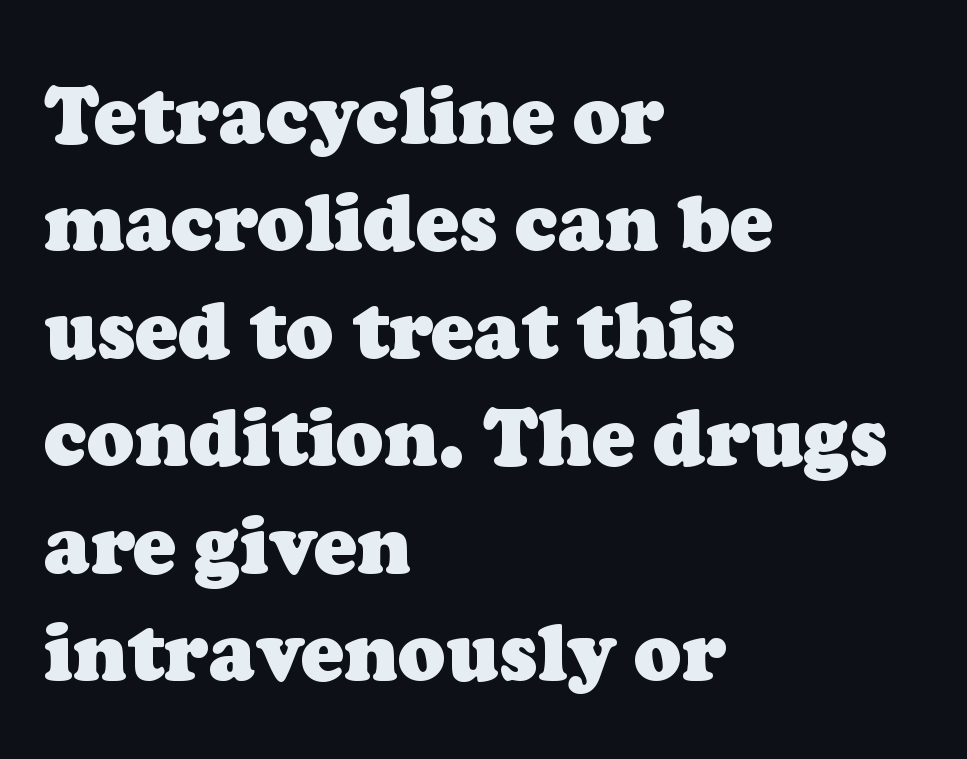
Where is the straight margin? On the left. Weight: bold. No extra tracking has been applied to these lines. The vertical gap from one line to the next is medium.
